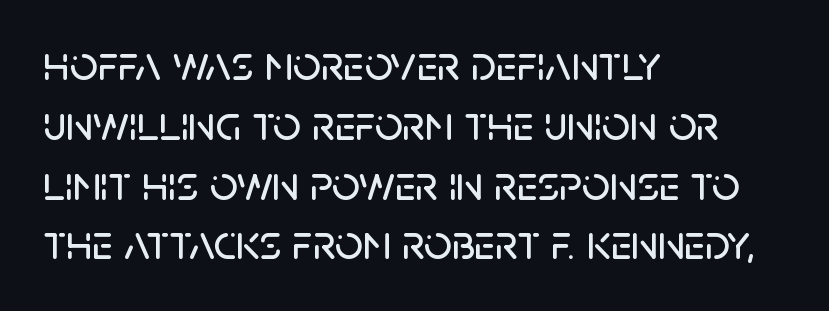
This sample uses an upright cut, with every glyph sitting square on the baseline. Each row of text sits above clean, open space. There is no visible air inserted between adjacent glyphs. The font family rendered here belongs to the sans-serif group. This sample has the flowing, uneven cadence of proportional lettering. Visually the block forms a straight wall on the left and a jagged coastline on the right.
